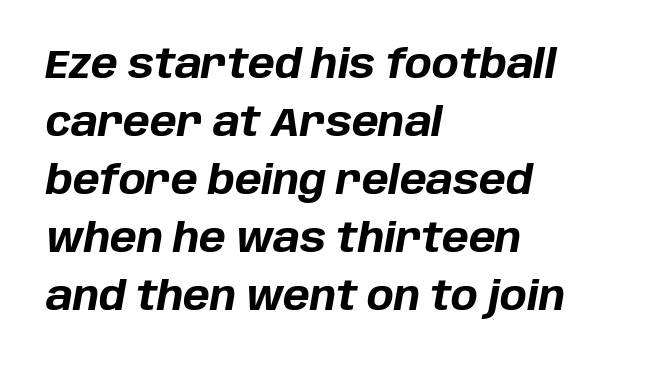
{"italic": "yes", "lean": "right", "slant_degrees": 10, "bold": "yes", "weight": "bold", "width": "normal", "stroke_contrast": "low", "x_height": "large", "monospaced": "no", "underline": "no", "align": "left", "line_spacing": "normal", "line_spacing_ratio": 1.45, "letter_spacing": "normal", "letter_spacing_em": 0.0, "glyph_px": 40}
